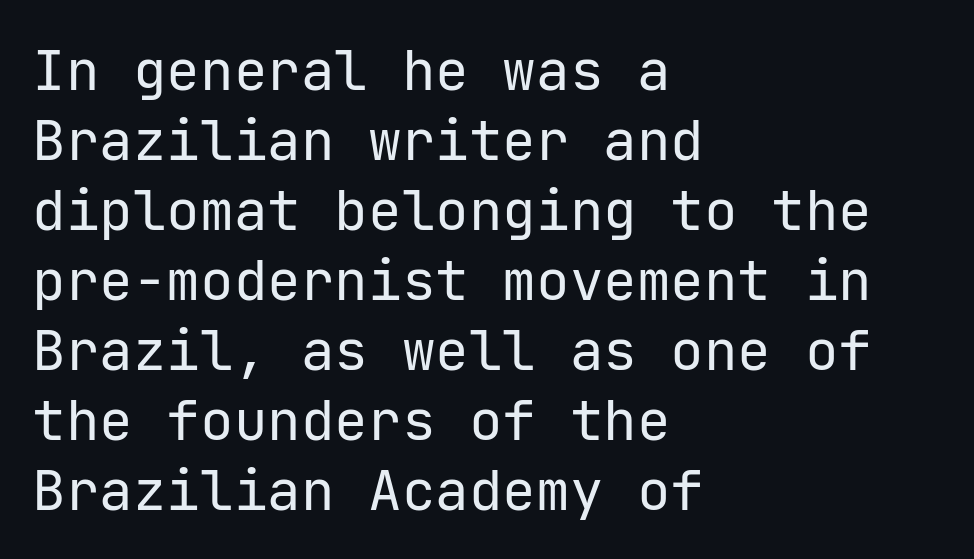
Q: Is the text bold? A: No.
Q: Is the text italic (slanted)? A: No, it is upright.
Q: Is the typeface a serif or a sans-serif typeface? A: Sans-serif.
Q: Is the text underlined? A: No.
Q: How is the paragraph aligned? A: Left-aligned.
Q: Is the spacing between letters normal or unusually wide? A: Normal.
Q: Is the spacing between lines tight, normal or loose? A: Normal.
Q: Width (condensed, normal, or wide)? A: Normal.
Q: Stroke contrast? A: Low.
Q: x-height? A: Medium.
